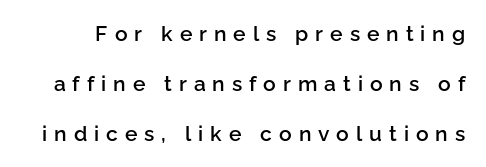
{"italic": "no", "bold": "semi", "underline": "no", "line_spacing": "loose", "line_spacing_ratio": 2.38, "letter_spacing": "wide", "letter_spacing_em": 0.33, "glyph_px": 21}
